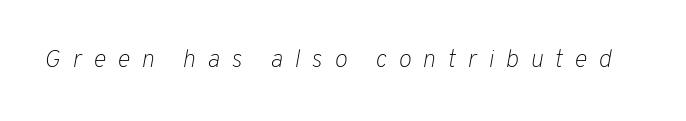
{"italic": "yes", "lean": "right", "slant_degrees": 10, "bold": "no", "underline": "no", "letter_spacing": "wide", "letter_spacing_em": 0.46, "glyph_px": 25}
